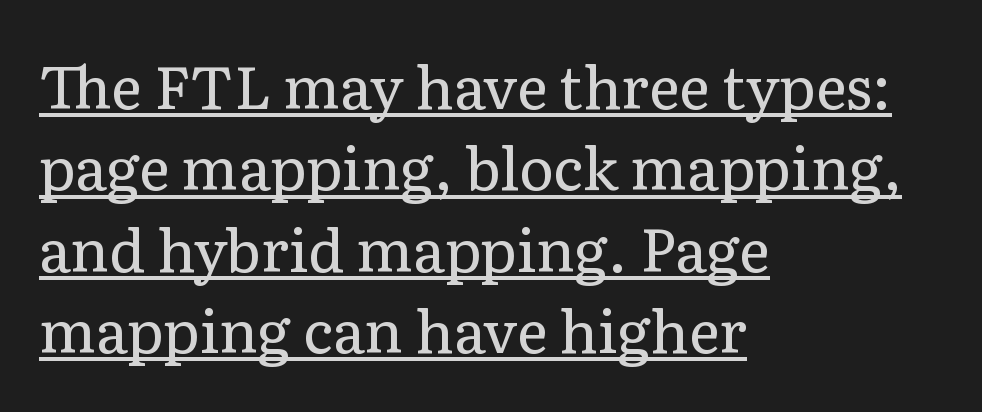
Q: Is the text bold? A: No.
Q: Is the text italic (slanted)? A: No, it is upright.
Q: Is the typeface a serif or a sans-serif typeface? A: Serif.
Q: Is the text underlined? A: Yes.
Q: How is the paragraph aligned? A: Left-aligned.
Q: Is the spacing between letters normal or unusually wide? A: Normal.
Q: Is the spacing between lines tight, normal or loose? A: Normal.
Q: Width (condensed, normal, or wide)? A: Normal.
Q: Stroke contrast? A: Low.
Q: x-height? A: Medium.
Q: Monospaced? A: No.
